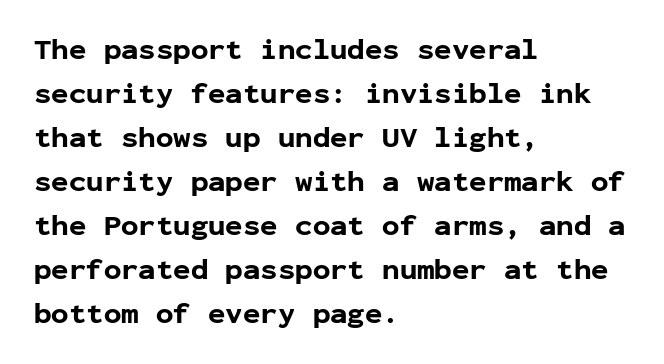
{"serif": "no", "italic": "no", "bold": "yes", "weight": "bold", "width": "normal", "stroke_contrast": "low", "x_height": "medium", "monospaced": "yes", "underline": "no", "align": "left", "line_spacing": "normal", "line_spacing_ratio": 1.52, "letter_spacing": "normal", "letter_spacing_em": 0.0, "glyph_px": 29}
